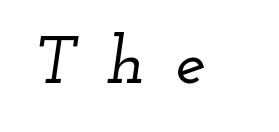
Looking at the ascenders, they clearly lean. These lines are rendered in a variable-pitch font. What stands out about the letter spacing? Its width — letters are far apart. You can tell from the footed stems that serif type was used.
